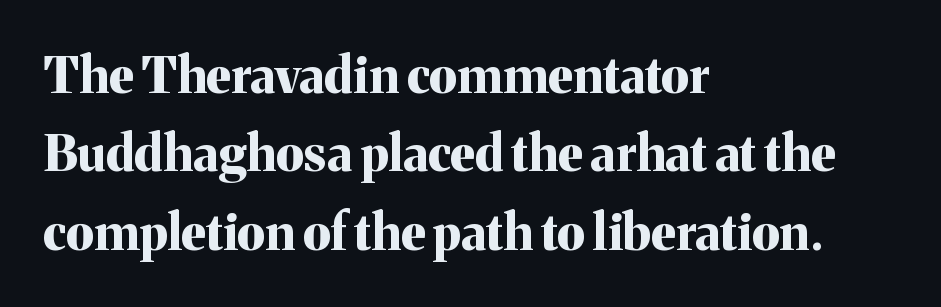
How heavy is the stroke? Heavy — this is a bold. Lines of text with bare space underneath. The passage shown is typeset with a serif family. No extra tracking has been applied to these lines.
